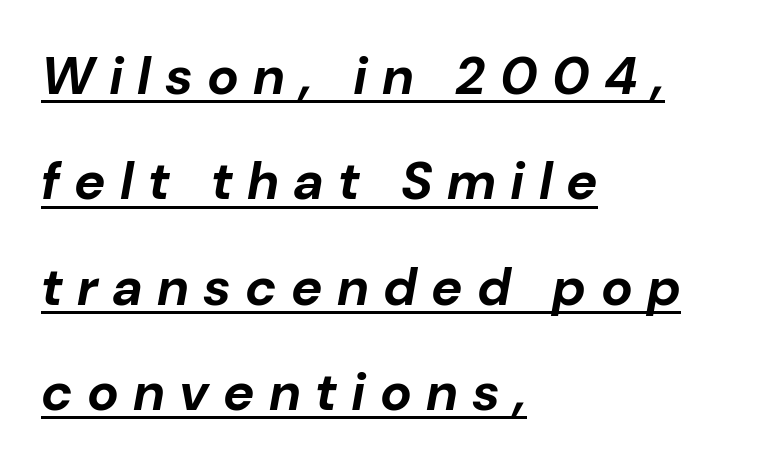
The image shows 53 px bold type, italic (leaning right); set left-aligned, loose line spacing (1.99x), unusually wide letter spacing (+0.27 em), underlined; low stroke contrast and a medium x-height.
